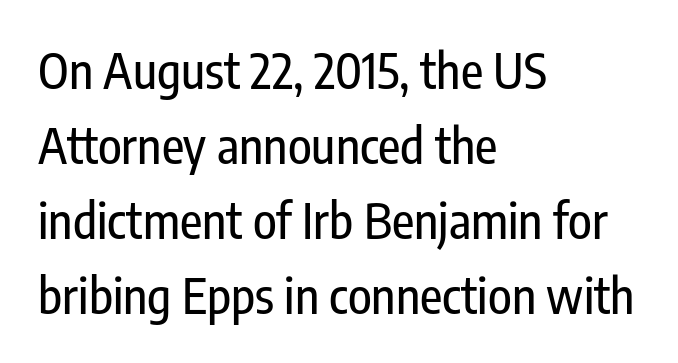
The image shows 49 px condensed sans-serif type, upright; set left-aligned, normal line spacing (1.53x), normal letter spacing, not underlined; low stroke contrast and a medium x-height.
